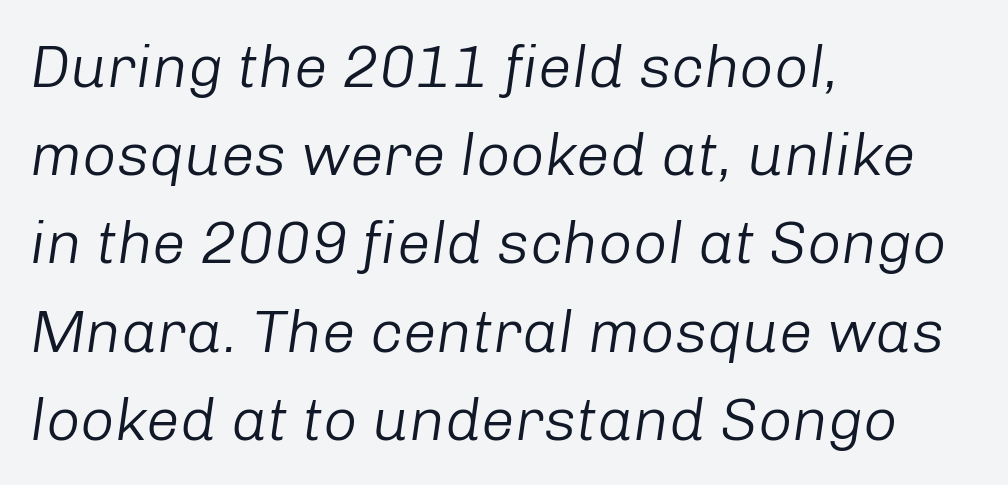
If you drew a line through each stem, it would be angled. Honestly, the letter spacing is just normal — you wouldn't notice it. Do the characters align in a grid? No, the font is proportional. Nothing heavy about these letters — not bold at all.
